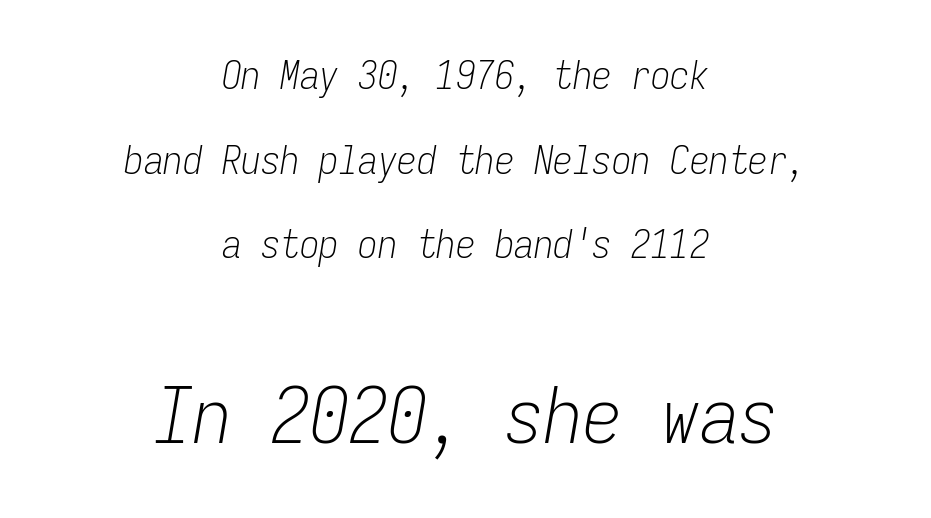
{"italic": "yes", "lean": "right", "slant_degrees": 9, "bold": "no", "weight": "light", "width": "condensed", "stroke_contrast": "low", "x_height": "medium", "monospaced": "yes", "underline": "no", "align": "center", "line_spacing": "loose", "line_spacing_ratio": 2.17, "letter_spacing": "normal", "letter_spacing_em": 0.0, "larger_block": "second", "size_ratio": 2.0, "glyph_px": 78}
